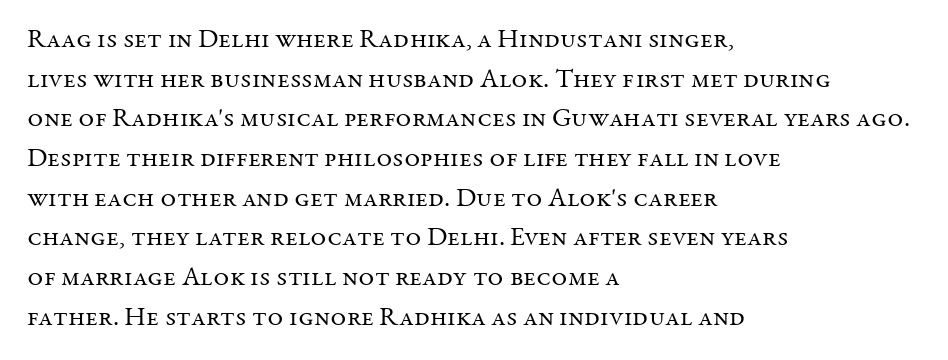
Q: Is the text bold? A: No.
Q: Is the text italic (slanted)? A: No, it is upright.
Q: Is the text underlined? A: No.
Q: How is the paragraph aligned? A: Left-aligned.
Q: Is the spacing between letters normal or unusually wide? A: Normal.
Q: Is the spacing between lines tight, normal or loose? A: Normal.
